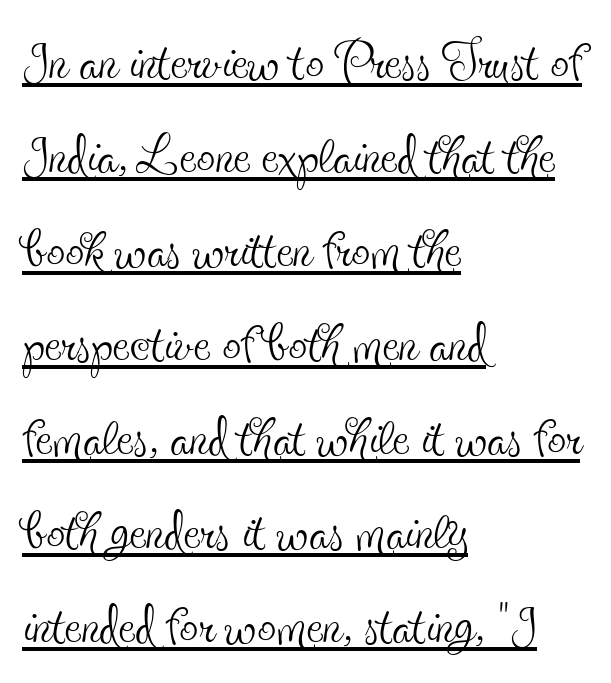
Q: Is the text bold? A: No.
Q: Is the typeface a serif or a sans-serif typeface? A: Serif.
Q: Is the text underlined? A: Yes.
Q: How is the paragraph aligned? A: Left-aligned.
Q: Is the spacing between letters normal or unusually wide? A: Normal.
Q: Is the spacing between lines tight, normal or loose? A: Normal.
Q: Width (condensed, normal, or wide)? A: Condensed.
Q: x-height? A: Small.
Q: Monospaced? A: No.
